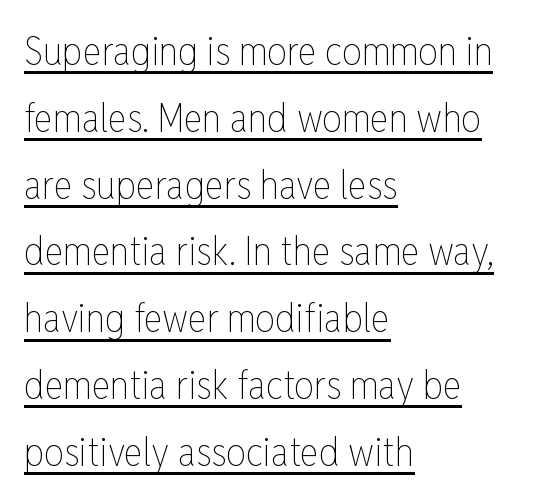
{"italic": "no", "bold": "no", "weight": "thin", "width": "condensed", "stroke_contrast": "low", "x_height": "medium", "monospaced": "no", "underline": "yes", "align": "left", "line_spacing": "normal", "line_spacing_ratio": 1.67, "letter_spacing": "normal", "letter_spacing_em": 0.0, "glyph_px": 40}
